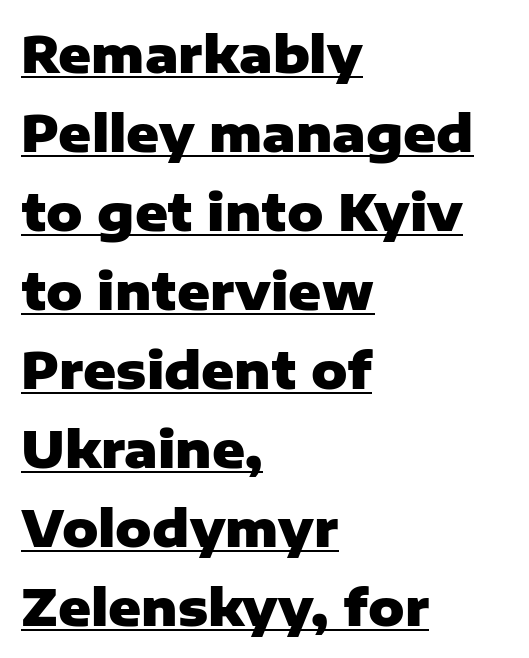
The image shows 50 px heavy sans-serif type, upright; set left-aligned, normal line spacing (1.58x), normal letter spacing, underlined; low stroke contrast and a medium x-height.
